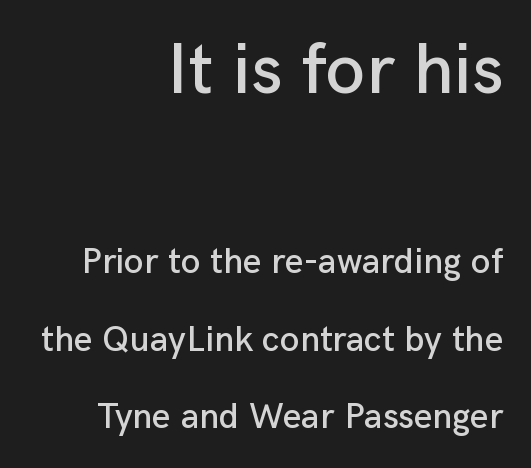
Q: Is the text italic (slanted)? A: No, it is upright.
Q: Is the typeface a serif or a sans-serif typeface? A: Sans-serif.
Q: Is the text underlined? A: No.
Q: How is the paragraph aligned? A: Right-aligned.
Q: Is the spacing between letters normal or unusually wide? A: Normal.
Q: Is the spacing between lines tight, normal or loose? A: Loose.
Q: Which block of text is set in a larger size, the first (top) or the second (bottom)? A: The first (top) one.
Q: Width (condensed, normal, or wide)? A: Normal.
Q: Stroke contrast? A: Low.
Q: x-height? A: Medium.
Q: Monospaced? A: No.
